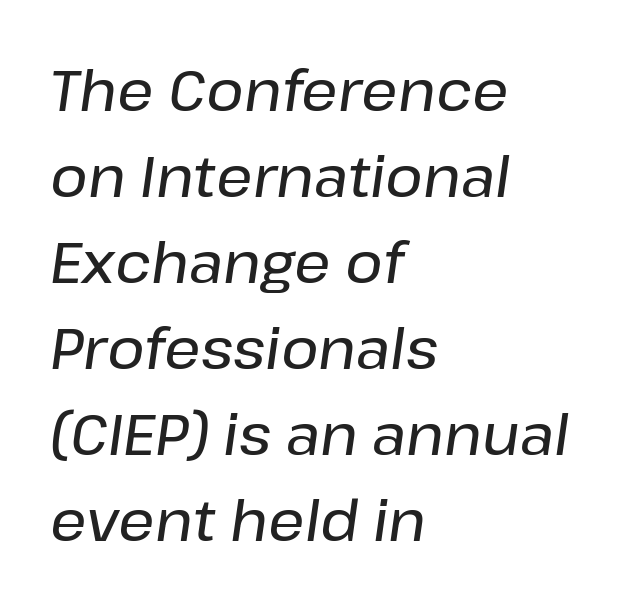
{"italic": "yes", "lean": "right", "slant_degrees": 8, "width": "normal", "stroke_contrast": "low", "x_height": "medium", "monospaced": "no", "underline": "no", "align": "left", "line_spacing": "normal", "line_spacing_ratio": 1.51, "letter_spacing": "normal", "letter_spacing_em": 0.0, "glyph_px": 57}
